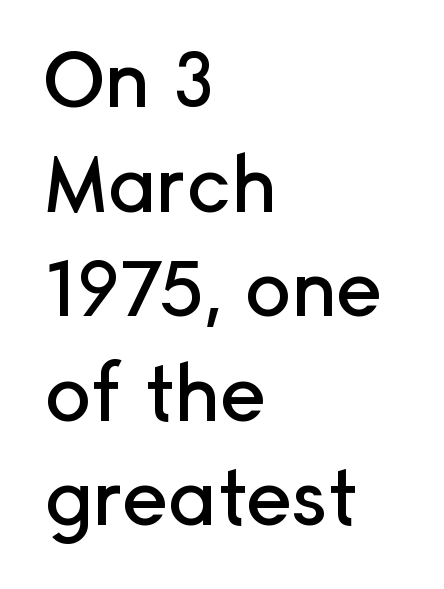
The font's upright variant was chosen for this text. Only glyphs here, with clear space below each row. A typesetter would call this proportional, since set widths differ per character. The lines in this sample share a left origin and differ only in where they stop. The text was rendered using a sans face with plain stroke endings. The passage shown has conventional tracking throughout.
